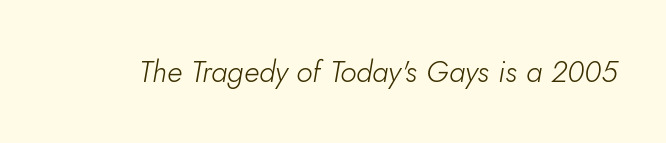
The letters advance in unequal steps, a hallmark of proportional type. You can tell it's italic because the verticals aren't actually vertical. Each word holds together tightly as a unit, with standard inter-letter gaps. Heft: none added — not bold. Unmarked baselines from the first word to the last.
